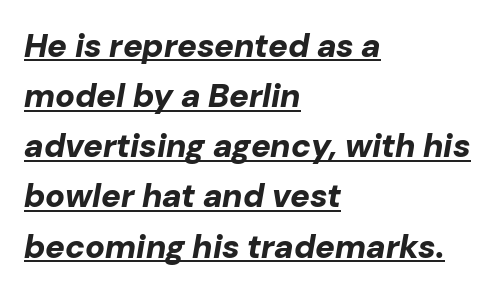
Q: Is the text bold? A: Yes.
Q: Is the text italic (slanted)? A: Yes, it leans right by about 10 degrees.
Q: Is the text underlined? A: Yes.
Q: How is the paragraph aligned? A: Left-aligned.
Q: Is the spacing between letters normal or unusually wide? A: Normal.
Q: Is the spacing between lines tight, normal or loose? A: Normal.
Q: Width (condensed, normal, or wide)? A: Normal.
Q: Stroke contrast? A: Low.
Q: x-height? A: Medium.
Q: Monospaced? A: No.
